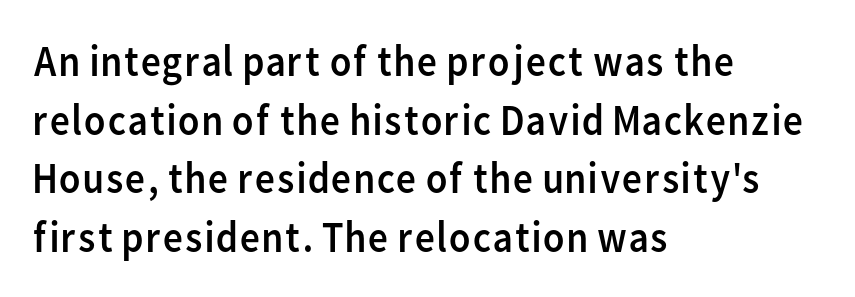
Q: Is the text bold? A: No.
Q: Is the text italic (slanted)? A: No, it is upright.
Q: Is the typeface a serif or a sans-serif typeface? A: Sans-serif.
Q: Is the text underlined? A: No.
Q: How is the paragraph aligned? A: Left-aligned.
Q: Is the spacing between letters normal or unusually wide? A: Normal.
Q: Is the spacing between lines tight, normal or loose? A: Normal.
Q: Width (condensed, normal, or wide)? A: Normal.
Q: Stroke contrast? A: Low.
Q: x-height? A: Medium.
Q: Monospaced? A: No.
